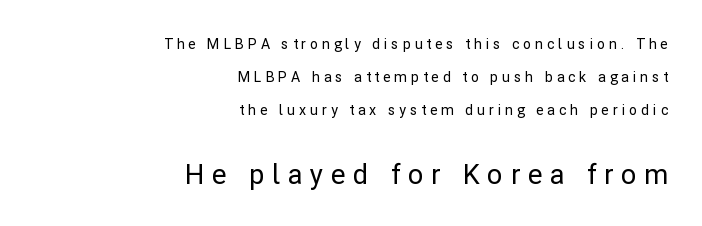
Q: Is the text italic (slanted)? A: No, it is upright.
Q: Is the text underlined? A: No.
Q: How is the paragraph aligned? A: Right-aligned.
Q: Is the spacing between letters normal or unusually wide? A: Unusually wide.
Q: Is the spacing between lines tight, normal or loose? A: Loose.
Q: Which block of text is set in a larger size, the first (top) or the second (bottom)? A: The second (bottom) one.
